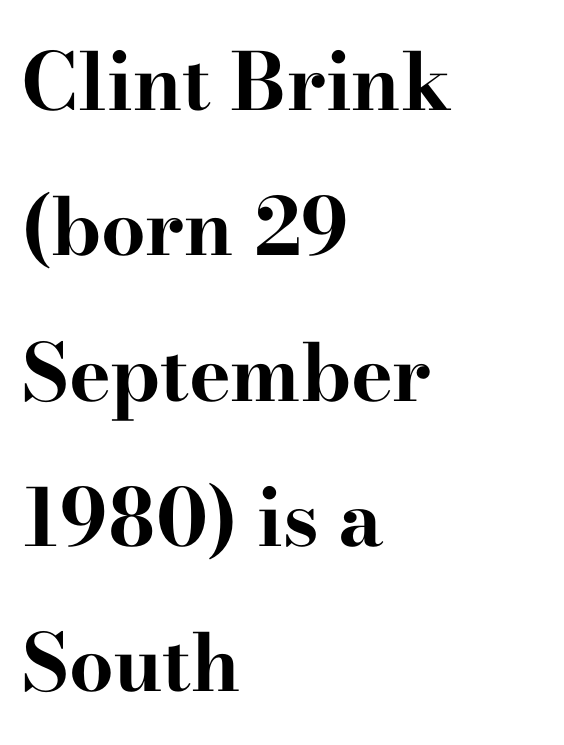
The image shows 79 px bold, wide serif type, upright; set left-aligned, line spacing 1.84x, normal letter spacing, not underlined; high stroke contrast and a small x-height.
